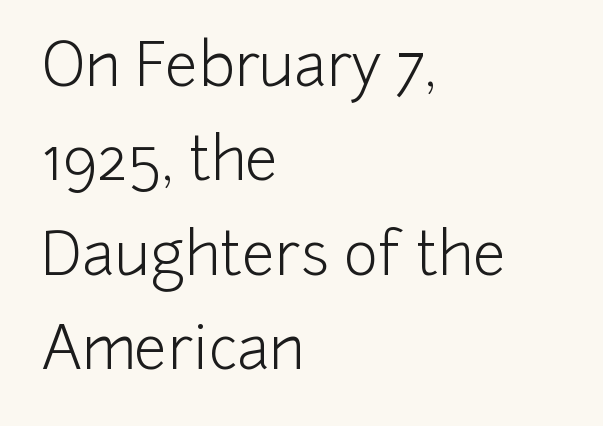
Compared with a centered layout, this one pins lines to the left instead. The gaps between neighbouring characters are ordinary and unremarkable. A clean baseline with only descenders dipping below it. Type style note: lacks serifs. Compared with typical paragraphs, the rows here are spaced about the same.
